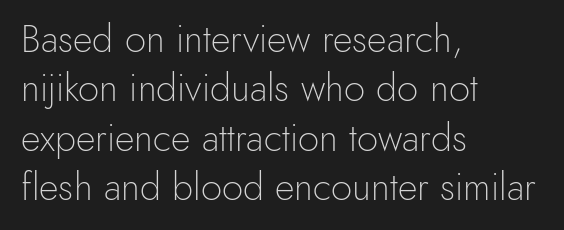
The image shows 38 px light sans-serif type, upright; set left-aligned, normal line spacing (1.3x), normal letter spacing, not underlined; a small x-height.
